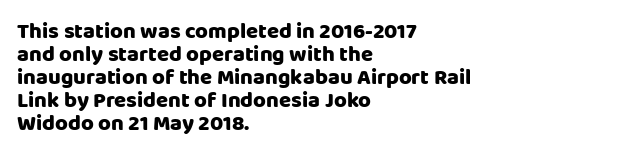
{"italic": "no", "underline": "no", "align": "left", "line_spacing": "tight", "line_spacing_ratio": 1.05, "letter_spacing": "normal", "letter_spacing_em": 0.0, "glyph_px": 22}
